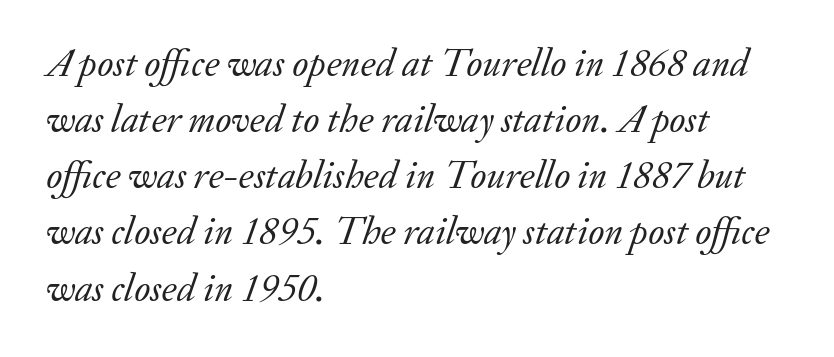
Regular leading. Serifs: yes, visible at the terminals of the letterforms. Do the characters align in a grid? No, the font is proportional. Letter spacing: default. Alignment: flush left. A quiet, ordinary-to-light weight characterises the typeface.
